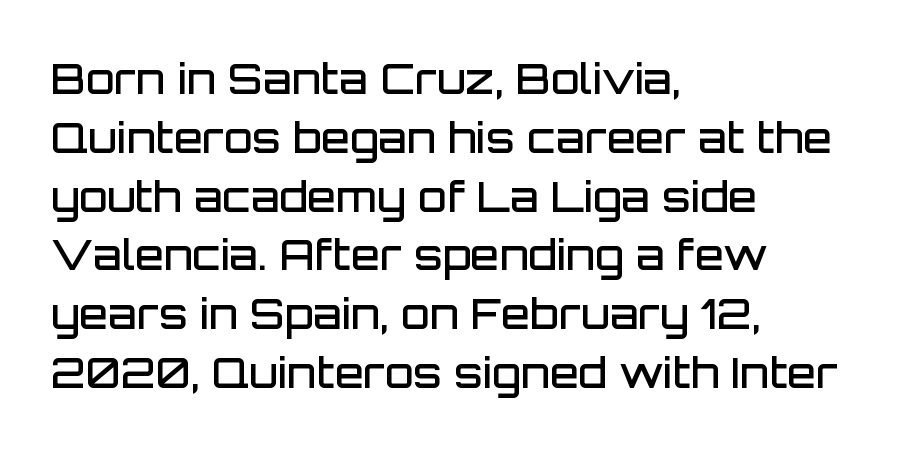
{"serif": "no", "italic": "no", "bold": "semi", "weight": "semibold", "width": "normal", "stroke_contrast": "low", "x_height": "large", "monospaced": "no", "underline": "no", "align": "left", "line_spacing": "normal", "line_spacing_ratio": 1.4, "letter_spacing": "normal", "letter_spacing_em": 0.0, "glyph_px": 42}
